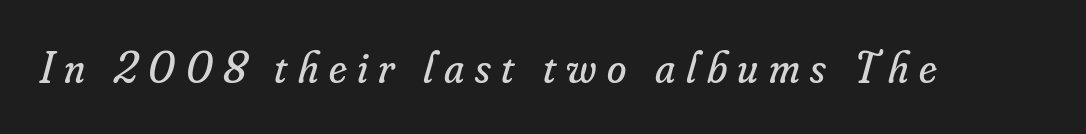
{"serif": "yes", "italic": "yes", "lean": "right", "slant_degrees": 16, "bold": "no", "weight": "regular", "width": "normal", "stroke_contrast": "low", "x_height": "small", "monospaced": "no", "underline": "no", "letter_spacing": "wide", "letter_spacing_em": 0.24, "glyph_px": 44}
